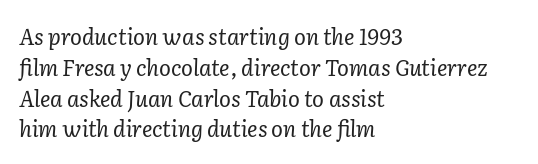
Q: Is the text bold? A: No.
Q: Is the text italic (slanted)? A: Yes, it leans right by about 2 degrees.
Q: Is the text underlined? A: No.
Q: How is the paragraph aligned? A: Left-aligned.
Q: Is the spacing between letters normal or unusually wide? A: Normal.
Q: Is the spacing between lines tight, normal or loose? A: Normal.
